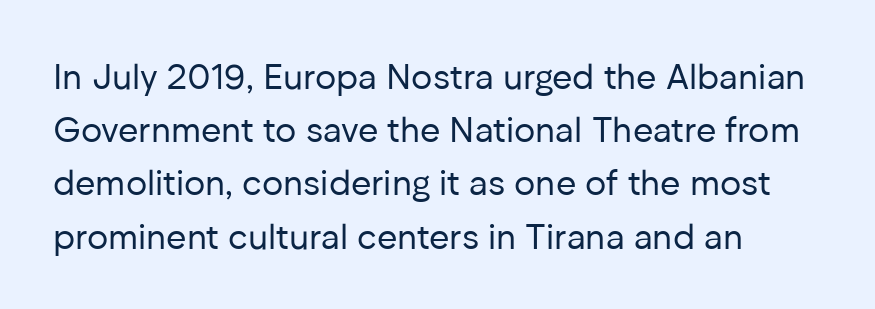
The image shows 35 px regular-weight sans-serif type, upright; set left-aligned, normal line spacing (1.52x), normal letter spacing, not underlined; low stroke contrast and a medium x-height.
